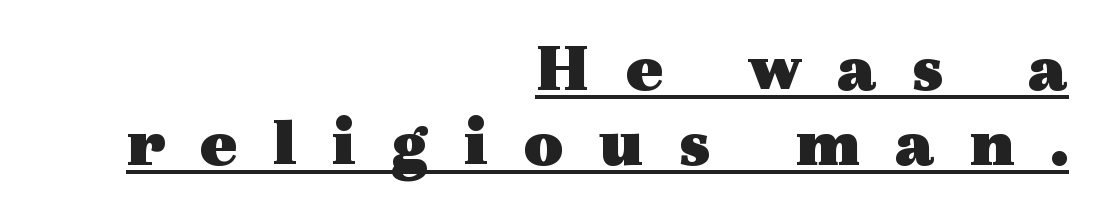
{"serif": "yes", "italic": "no", "bold": "yes", "weight": "heavy", "width": "wide", "x_height": "medium", "monospaced": "no", "underline": "yes", "align": "right", "line_spacing": "tight", "line_spacing_ratio": 1.07, "letter_spacing": "wide", "letter_spacing_em": 0.49, "glyph_px": 70}
